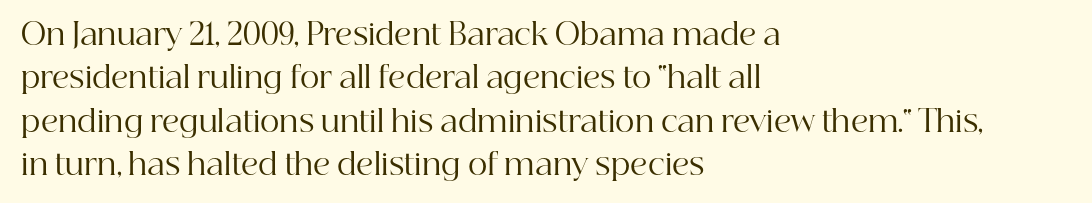
Q: Is the text bold? A: No.
Q: Is the text italic (slanted)? A: No, it is upright.
Q: Is the typeface a serif or a sans-serif typeface? A: Serif.
Q: Is the text underlined? A: No.
Q: How is the paragraph aligned? A: Left-aligned.
Q: Is the spacing between letters normal or unusually wide? A: Normal.
Q: Is the spacing between lines tight, normal or loose? A: Normal.
Q: Width (condensed, normal, or wide)? A: Normal.
Q: Stroke contrast? A: High.
Q: x-height? A: Medium.
Q: Monospaced? A: No.
